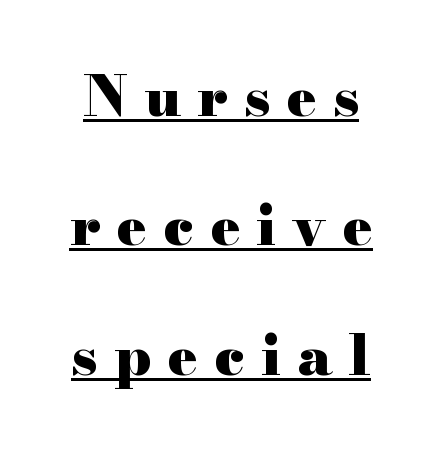
The image shows 56 px heavy, wide serif type, upright; set loose line spacing (2.31x), unusually wide letter spacing (+0.29 em), underlined; high stroke contrast and a small x-height.
